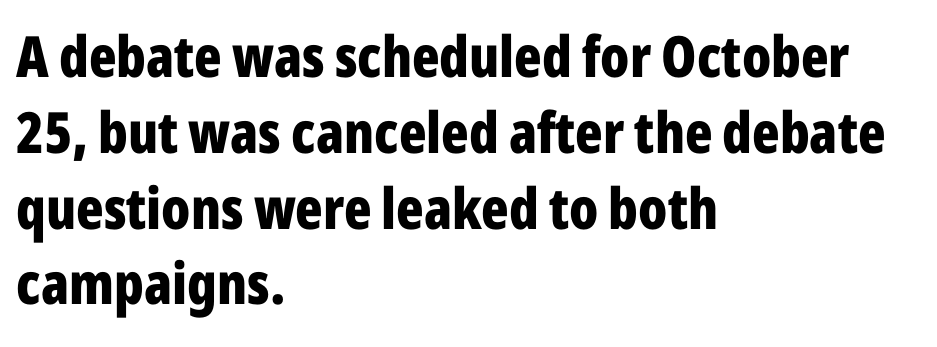
The typeface chosen for these lines omits serifs. Notice how thick the strokes are: this is what a full bold looks like. Here the glyphs are tracked normally, forming tight word shapes. The lines sit at an ordinary, default distance from one another. Any mark beneath the type? The region is blank. One-word summary of the alignment: left.
